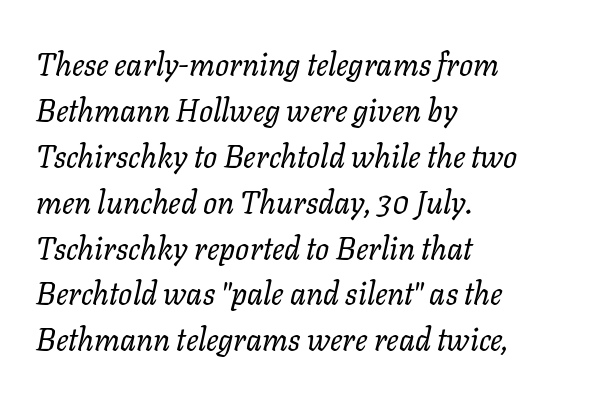
{"italic": "yes", "lean": "right", "slant_degrees": 11, "bold": "no", "weight": "regular", "width": "normal", "stroke_contrast": "low", "x_height": "medium", "monospaced": "no", "underline": "no", "align": "left", "line_spacing": "normal", "line_spacing_ratio": 1.48, "letter_spacing": "normal", "letter_spacing_em": 0.0, "glyph_px": 31}
